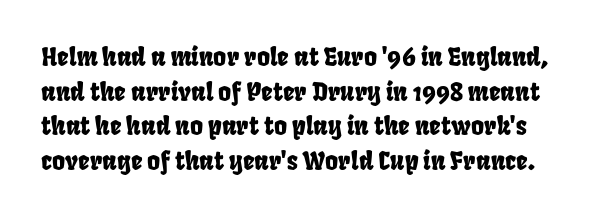
{"underline": "no", "line_spacing": "normal", "line_spacing_ratio": 1.39, "letter_spacing": "normal", "letter_spacing_em": 0.0, "glyph_px": 25}
